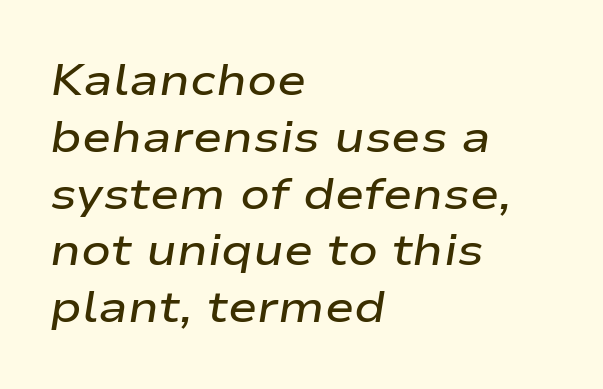
The image shows 44 px semibold, wide type, italic (leaning right); set left-aligned, normal line spacing (1.29x), normal letter spacing, not underlined; low stroke contrast and a medium x-height.
